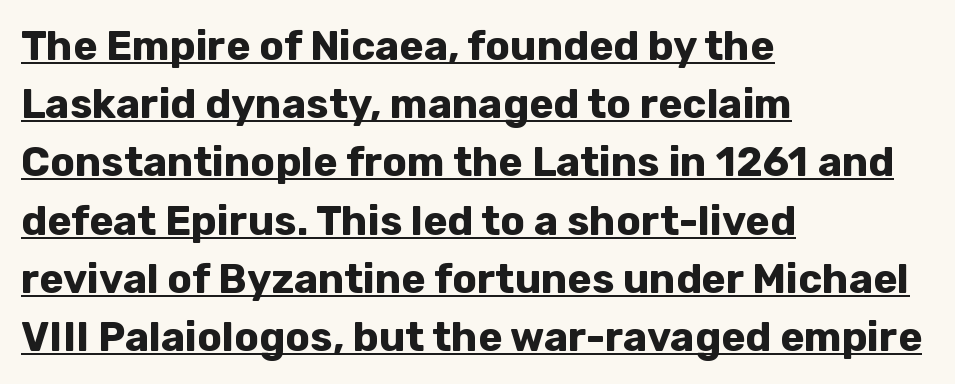
Note the varied advance widths — an 'i' is clearly narrower than an 'm'. Notice how the stems are strictly vertical — no italics here. I'd call this a sans setting — the letters go barefoot. Quick note: interline space is typical.
